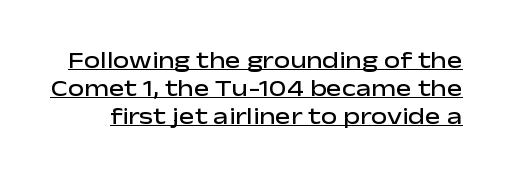
{"italic": "no", "bold": "semi", "underline": "yes", "line_spacing_ratio": 1.22, "letter_spacing": "normal", "letter_spacing_em": 0.0, "glyph_px": 23}
